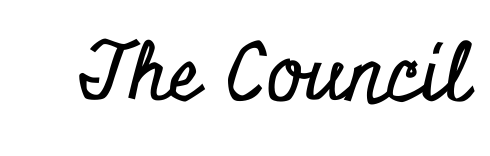
The image shows 79 px condensed serif type; set normal letter spacing, not underlined; low stroke contrast and a small x-height.
